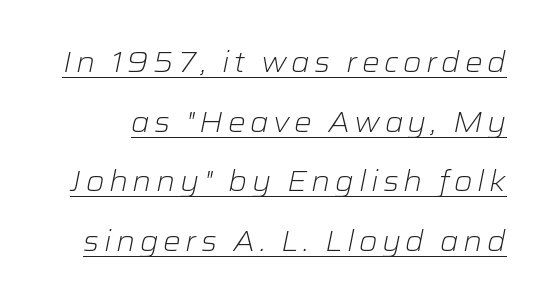
The image shows 28 px light, wide type, italic (leaning right); set loose line spacing (2.13x), underlined; low stroke contrast and a medium x-height.
